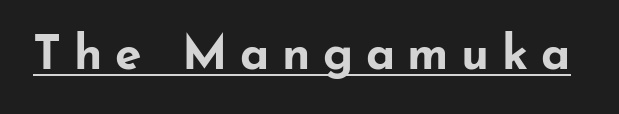
Q: Is the text bold? A: Yes.
Q: Is the text italic (slanted)? A: No, it is upright.
Q: Is the typeface a serif or a sans-serif typeface? A: Sans-serif.
Q: Is the text underlined? A: Yes.
Q: Is the spacing between letters normal or unusually wide? A: Unusually wide.
Q: Width (condensed, normal, or wide)? A: Wide.
Q: Stroke contrast? A: Low.
Q: x-height? A: Small.
Q: Monospaced? A: No.
